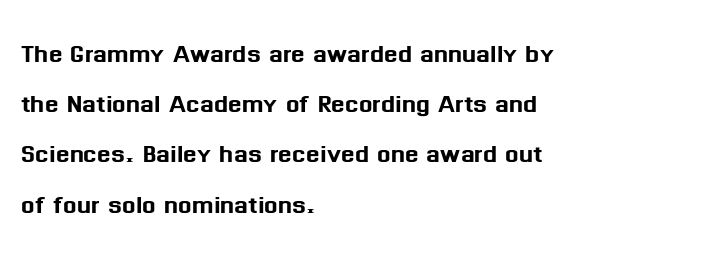
The image shows 32 px sans-serif type, upright; set left-aligned, normal line spacing (1.57x), normal letter spacing, not underlined; medium stroke contrast and a medium x-height.
